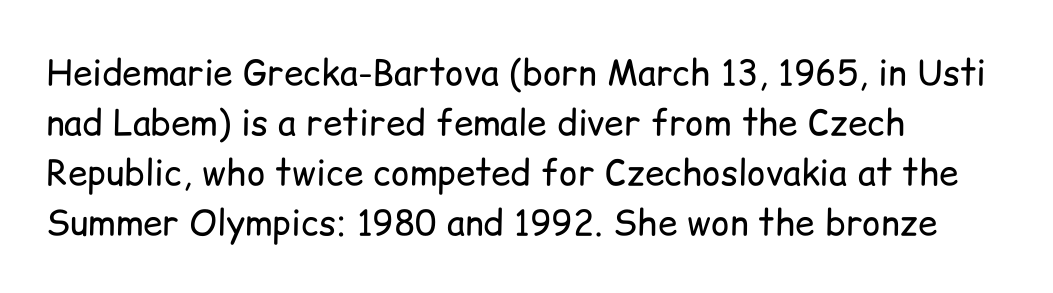
Q: Is the text bold? A: No.
Q: Is the text italic (slanted)? A: No, it is upright.
Q: Is the typeface a serif or a sans-serif typeface? A: Sans-serif.
Q: Is the text underlined? A: No.
Q: How is the paragraph aligned? A: Left-aligned.
Q: Is the spacing between letters normal or unusually wide? A: Normal.
Q: Is the spacing between lines tight, normal or loose? A: Normal.
Q: Width (condensed, normal, or wide)? A: Normal.
Q: Stroke contrast? A: Low.
Q: x-height? A: Medium.
Q: Monospaced? A: No.
